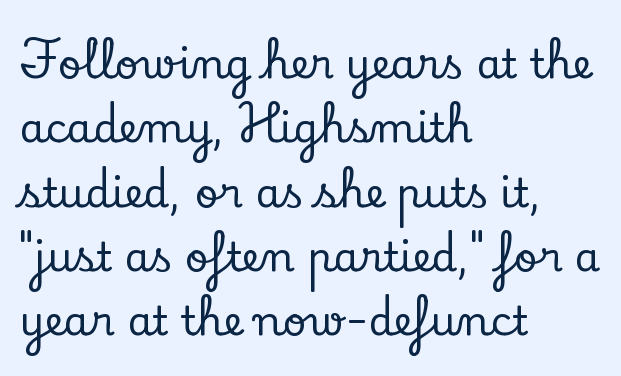
The image shows 41 px serif type, upright; set left-aligned, normal line spacing (1.57x), normal letter spacing, not underlined; low stroke contrast and a small x-height.
